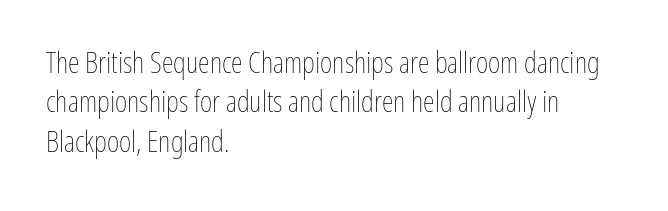
{"italic": "no", "bold": "no", "weight": "thin", "width": "condensed", "stroke_contrast": "low", "x_height": "medium", "monospaced": "no", "underline": "no", "align": "left", "line_spacing": "normal", "line_spacing_ratio": 1.31, "letter_spacing": "normal", "letter_spacing_em": 0.0, "glyph_px": 30}
